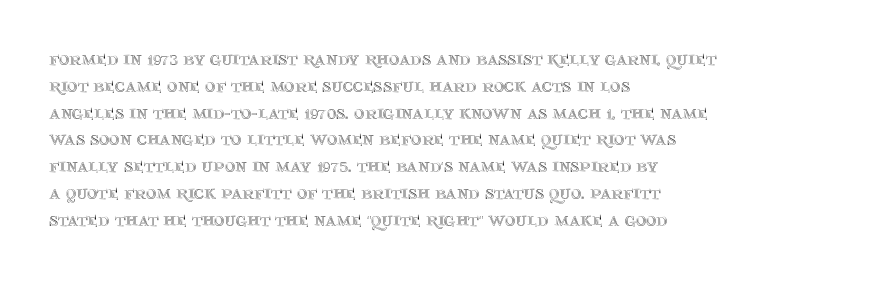
The vertical gap from one line to the next is medium. The letters sit at their default tracking, neither squeezed nor spread. A student would call this left alignment; a typographer would say flush left, rag right. Does the lettering tilt? It doesn't — this is upright.
